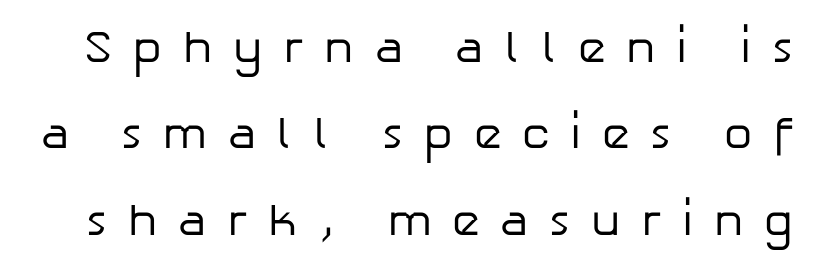
The designer went with a sans here, leaving each stem footless. The line-height multiplier appears high, well above default. Heaviness? Minimal to ordinary, like unemphasized prose. Each row of text sits above clean, open space.
